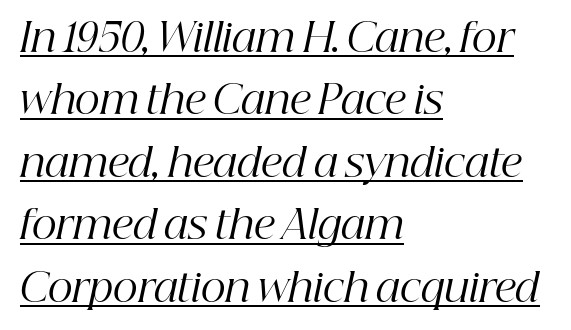
Q: Is the text bold? A: No.
Q: Is the text italic (slanted)? A: Yes, it leans right by about 12 degrees.
Q: Is the typeface a serif or a sans-serif typeface? A: Serif.
Q: Is the text underlined? A: Yes.
Q: How is the paragraph aligned? A: Left-aligned.
Q: Is the spacing between letters normal or unusually wide? A: Normal.
Q: Is the spacing between lines tight, normal or loose? A: Normal.
Q: Width (condensed, normal, or wide)? A: Normal.
Q: Stroke contrast? A: High.
Q: x-height? A: Medium.
Q: Monospaced? A: No.
